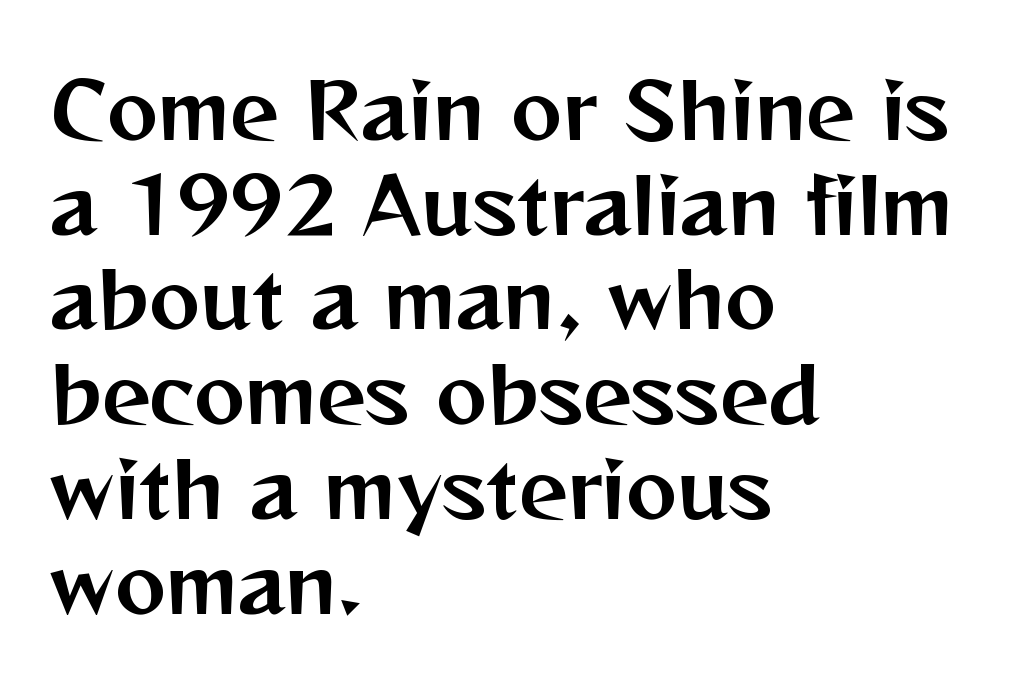
The image shows 77 px sans-serif type, upright; set left-aligned, line spacing 1.23x, normal letter spacing, not underlined; medium stroke contrast and a medium x-height.
